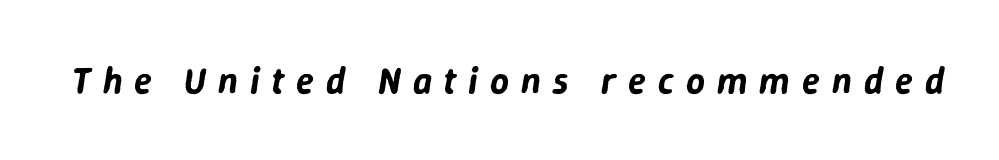
Q: Is the text italic (slanted)? A: Yes, it leans right by about 9 degrees.
Q: Is the text underlined? A: No.
Q: Is the spacing between letters normal or unusually wide? A: Unusually wide.
Q: Width (condensed, normal, or wide)? A: Normal.
Q: Stroke contrast? A: Low.
Q: x-height? A: Medium.
Q: Monospaced? A: No.
